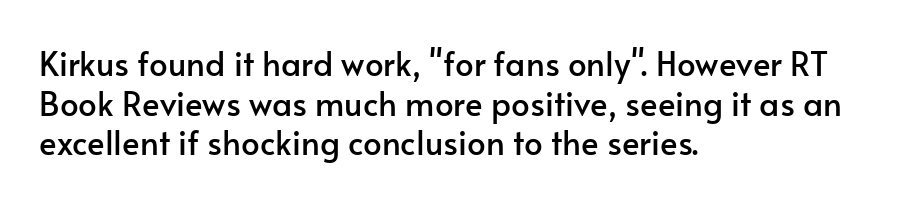
Q: Is the text italic (slanted)? A: No, it is upright.
Q: Is the typeface a serif or a sans-serif typeface? A: Sans-serif.
Q: Is the text underlined? A: No.
Q: How is the paragraph aligned? A: Left-aligned.
Q: Is the spacing between letters normal or unusually wide? A: Normal.
Q: Width (condensed, normal, or wide)? A: Normal.
Q: Stroke contrast? A: Low.
Q: x-height? A: Small.
Q: Monospaced? A: No.
